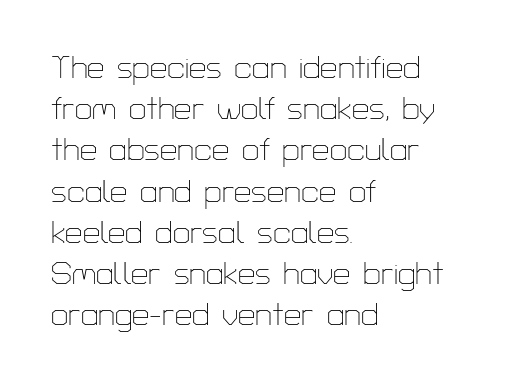
The image shows 31 px thin sans-serif type, upright; set left-aligned, normal line spacing (1.33x), normal letter spacing, not underlined; low stroke contrast and a medium x-height.
